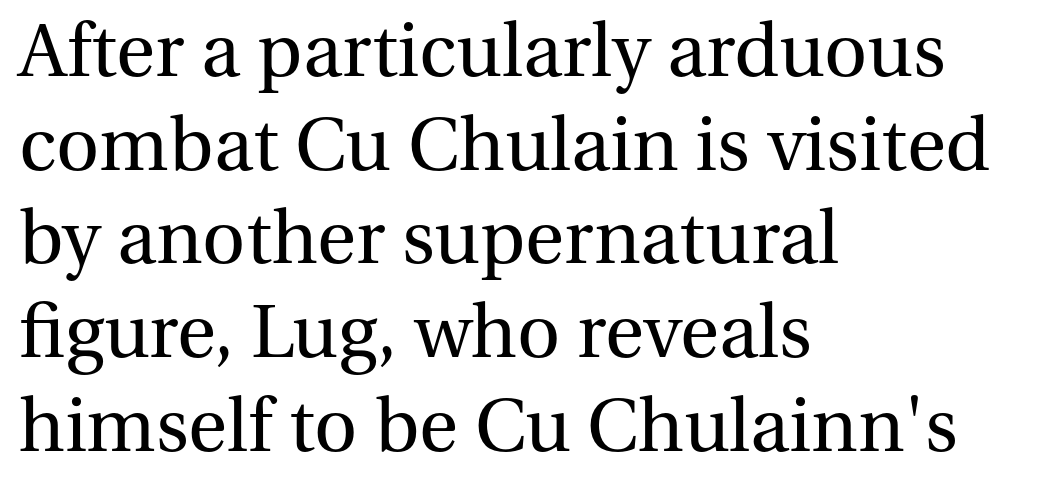
The rendering shows small feet on the letterforms — a serif design. Reading down the column, the eye jumps a familiar distance to each next line. Is this a fixed-width face? No — the glyphs have proportional, varying widths. The string is rendered with underlining switched off.
